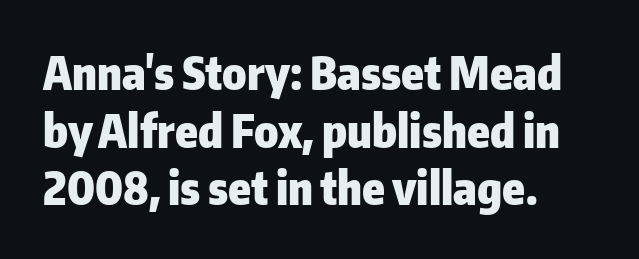
Q: Is the text bold? A: Yes.
Q: Is the text italic (slanted)? A: No, it is upright.
Q: Is the typeface a serif or a sans-serif typeface? A: Sans-serif.
Q: Is the text underlined? A: No.
Q: How is the paragraph aligned? A: Left-aligned.
Q: Is the spacing between letters normal or unusually wide? A: Normal.
Q: Is the spacing between lines tight, normal or loose? A: Normal.
Q: Width (condensed, normal, or wide)? A: Normal.
Q: Stroke contrast? A: Low.
Q: x-height? A: Medium.
Q: Monospaced? A: No.
